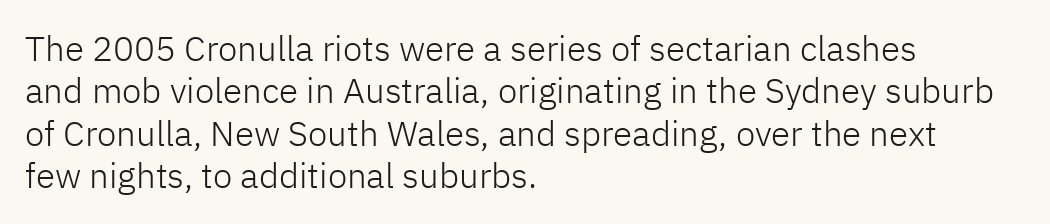
Each letter keeps its own natural width here, so spacing adapts to shape. Horizontal alignment here is leftward, the default for most running prose. The passage shown is typeset with a sans-serif family. No letter is thick-stroked: the sample isn't bold. The specimen reads as upright at a glance. Descenders hang freely into open space.
